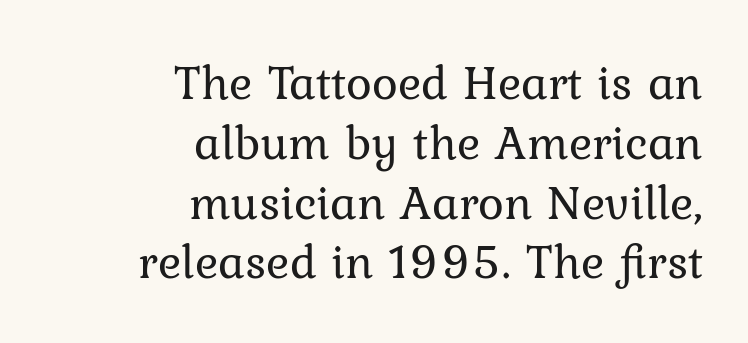
Q: Is the text bold? A: No.
Q: Is the text italic (slanted)? A: No, it is upright.
Q: Is the typeface a serif or a sans-serif typeface? A: Serif.
Q: Is the text underlined? A: No.
Q: How is the paragraph aligned? A: Right-aligned.
Q: Is the spacing between letters normal or unusually wide? A: Normal.
Q: Width (condensed, normal, or wide)? A: Normal.
Q: Stroke contrast? A: Low.
Q: x-height? A: Medium.
Q: Monospaced? A: No.
